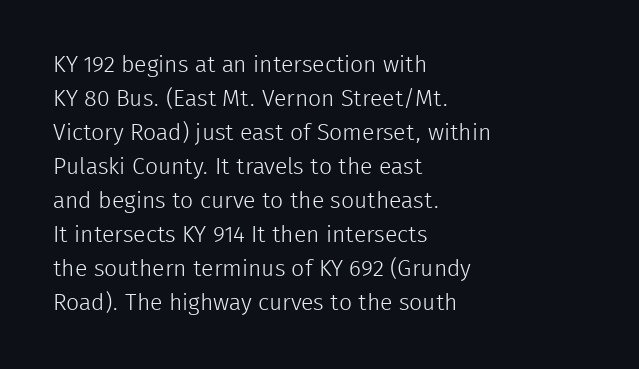
The image shows 23 px text type, upright; set left-aligned, normal line spacing (1.48x), normal letter spacing, not underlined.
